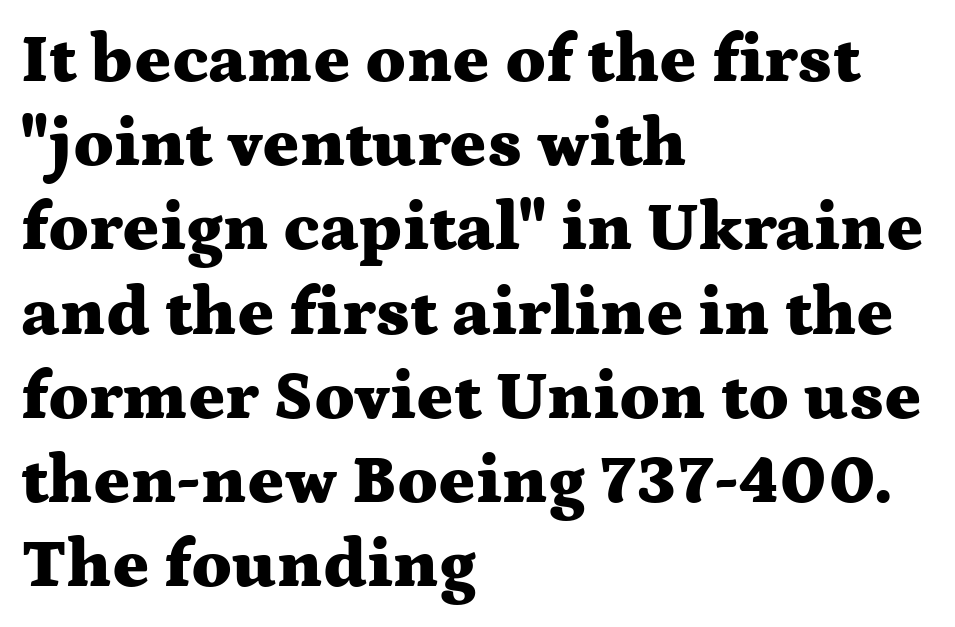
Q: Is the text bold? A: Yes.
Q: Is the text italic (slanted)? A: No, it is upright.
Q: Is the typeface a serif or a sans-serif typeface? A: Serif.
Q: Is the text underlined? A: No.
Q: How is the paragraph aligned? A: Left-aligned.
Q: Is the spacing between letters normal or unusually wide? A: Normal.
Q: Width (condensed, normal, or wide)? A: Wide.
Q: Stroke contrast? A: Medium.
Q: x-height? A: Medium.
Q: Monospaced? A: No.
